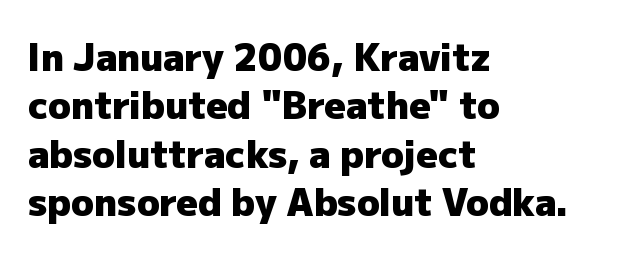
{"serif": "no", "italic": "no", "bold": "yes", "weight": "heavy", "width": "normal", "stroke_contrast": "low", "x_height": "medium", "monospaced": "no", "underline": "no", "align": "left", "line_spacing": "normal", "line_spacing_ratio": 1.31, "letter_spacing": "normal", "letter_spacing_em": 0.0, "glyph_px": 37}
